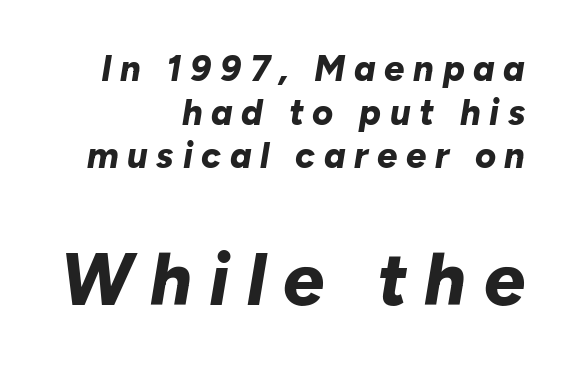
{"italic": "yes", "lean": "right", "slant_degrees": 10, "bold": "yes", "weight": "bold", "width": "normal", "stroke_contrast": "low", "x_height": "medium", "monospaced": "no", "underline": "no", "align": "right", "line_spacing_ratio": 1.21, "letter_spacing": "wide", "letter_spacing_em": 0.24, "larger_block": "second", "size_ratio": 2.03, "glyph_px": 73}
